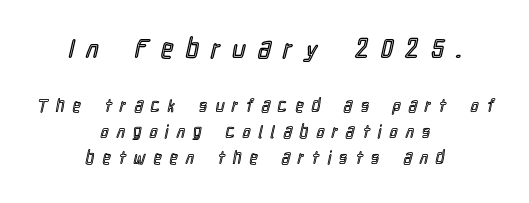
Substantial extra tracking has been applied to these lines. The upper block of text is set noticeably larger than the block beneath it. Is the block centered? Yes — each line is placed symmetrically about the middle. Just letters on the line, the space beneath them empty. Quick note: interline space is typical.
